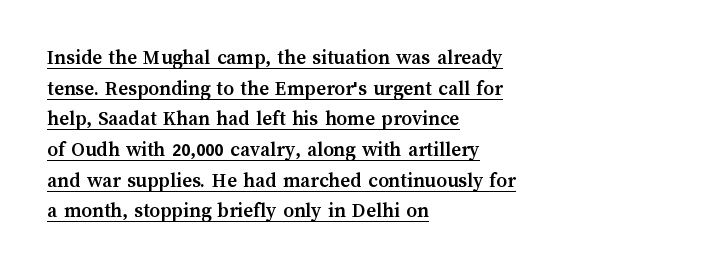
Heft: maximum for text — a bold. Line beginnings align vertically; line endings do not. The string is rendered with underlining switched on. Horizontal bands of white between lines are of average thickness. Posture: upright roman.
